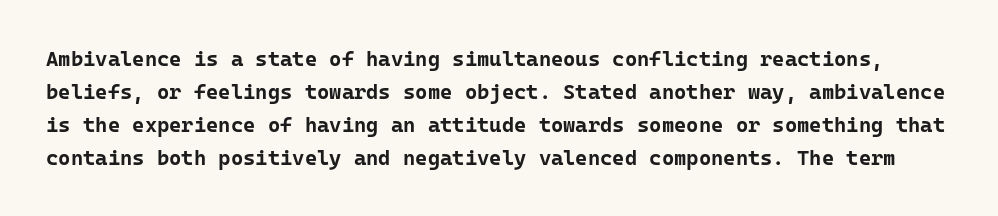
The image shows 21 px bold type, upright; set normal line spacing (1.57x), normal letter spacing, not underlined.
